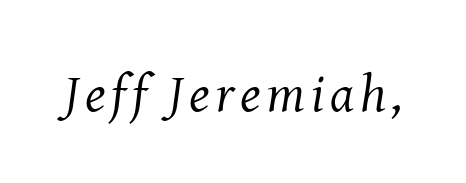
{"serif": "yes", "italic": "yes", "lean": "right", "slant_degrees": 8, "bold": "no", "weight": "regular", "width": "normal", "stroke_contrast": "medium", "x_height": "medium", "monospaced": "no", "underline": "no", "glyph_px": 53}
